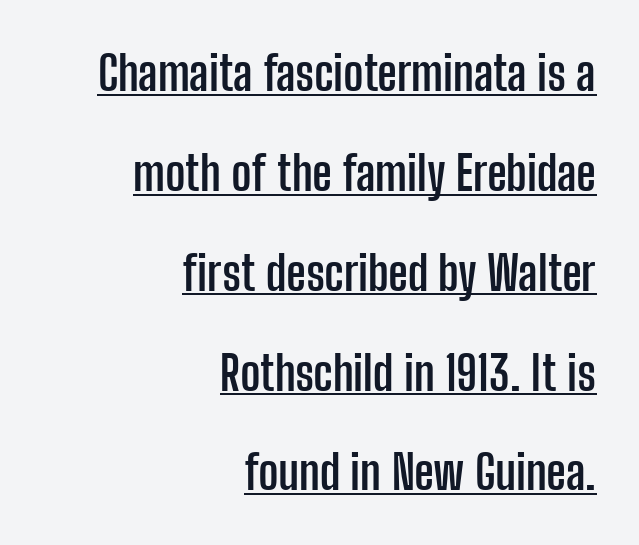
{"serif": "no", "italic": "no", "bold": "yes", "weight": "semibold", "width": "condensed", "stroke_contrast": "low", "x_height": "medium", "monospaced": "no", "underline": "yes", "align": "right", "line_spacing": "loose", "line_spacing_ratio": 2.08, "letter_spacing": "normal", "letter_spacing_em": 0.0, "glyph_px": 48}
